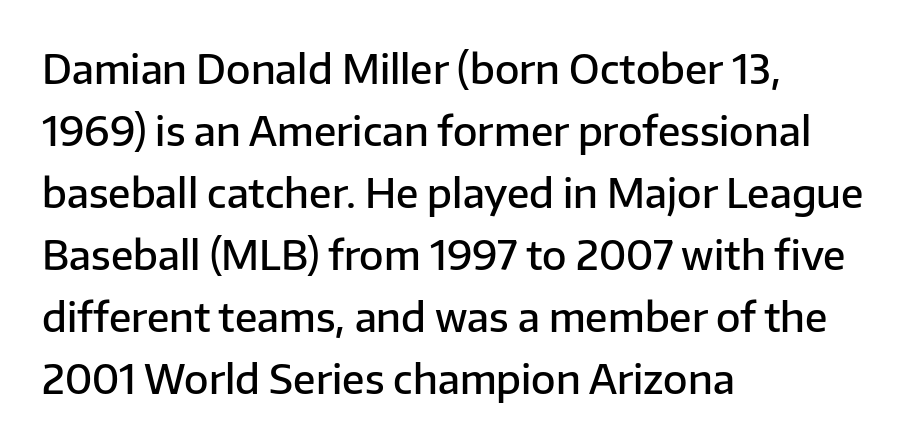
The image shows 40 px semibold sans-serif type, upright; set left-aligned, normal line spacing (1.55x), normal letter spacing, not underlined; low stroke contrast and a medium x-height.
